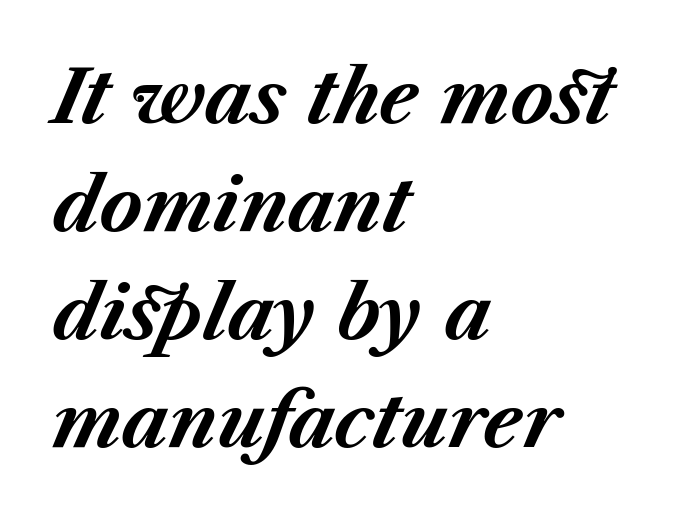
Q: Is the text bold? A: Yes.
Q: Is the text italic (slanted)? A: Yes, it leans right by about 23 degrees.
Q: Is the text underlined? A: No.
Q: How is the paragraph aligned? A: Left-aligned.
Q: Is the spacing between letters normal or unusually wide? A: Normal.
Q: Is the spacing between lines tight, normal or loose? A: Normal.
Q: Width (condensed, normal, or wide)? A: Normal.
Q: Stroke contrast? A: Medium.
Q: x-height? A: Medium.
Q: Monospaced? A: No.
